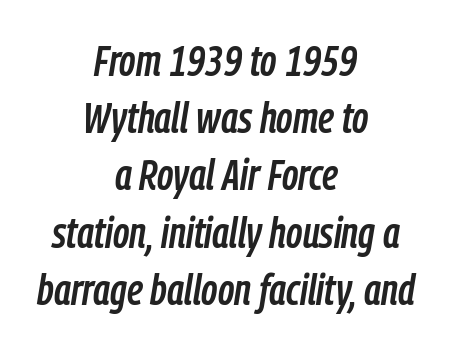
The image shows 44 px condensed type, italic (leaning right); set centered, normal line spacing (1.3x), normal letter spacing, not underlined; low stroke contrast and a medium x-height.
